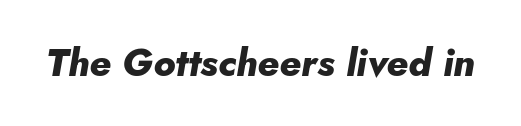
The image shows 38 px heavy type, italic (leaning right); set normal letter spacing, not underlined; low stroke contrast and a small x-height.
